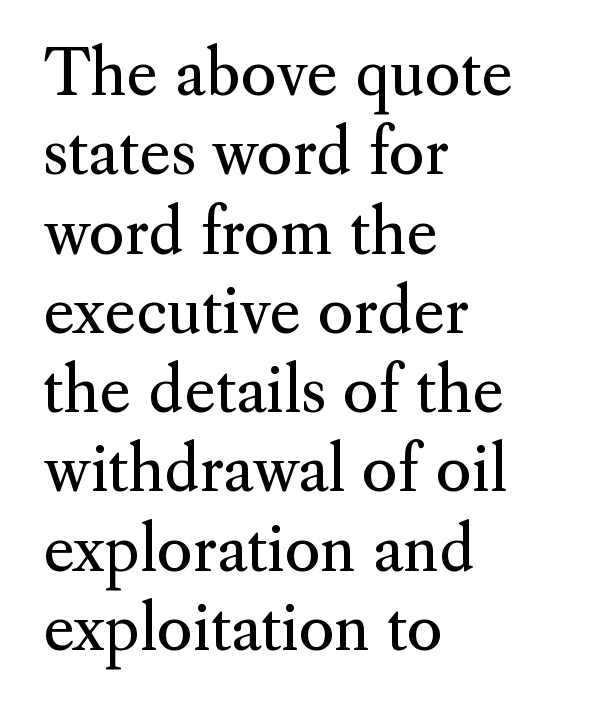
The image shows 61 px regular-weight serif type, upright; set left-aligned, normal line spacing (1.3x), normal letter spacing, not underlined; medium stroke contrast and a small x-height.
